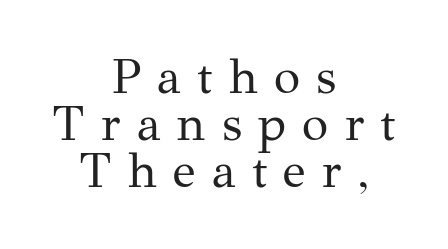
Varying glyph widths throughout — classic text-font behaviour. Where is the straight margin? There isn't one; the lines are centered. These lines were composed using upright roman letters. In terms of letterform style, serifs are clearly present. This reads as an unemphasized weight, regular at the heaviest.
